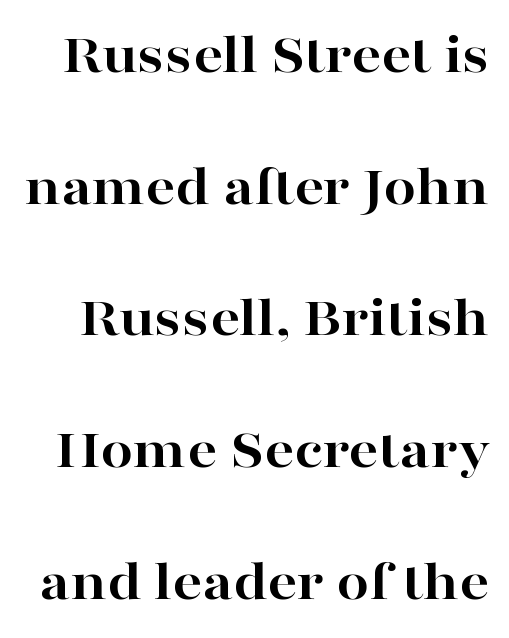
The image shows 58 px bold, wide serif type, upright; set loose line spacing (2.27x), normal letter spacing, not underlined; high stroke contrast and a medium x-height.
